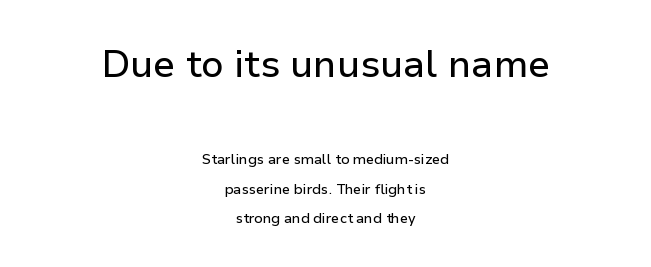
Q: Is the text italic (slanted)? A: No, it is upright.
Q: Is the typeface a serif or a sans-serif typeface? A: Sans-serif.
Q: Is the text underlined? A: No.
Q: How is the paragraph aligned? A: Centered.
Q: Is the spacing between letters normal or unusually wide? A: Normal.
Q: Is the spacing between lines tight, normal or loose? A: Loose.
Q: Which block of text is set in a larger size, the first (top) or the second (bottom)? A: The first (top) one.
Q: Width (condensed, normal, or wide)? A: Normal.
Q: Stroke contrast? A: Low.
Q: x-height? A: Medium.
Q: Monospaced? A: No.
